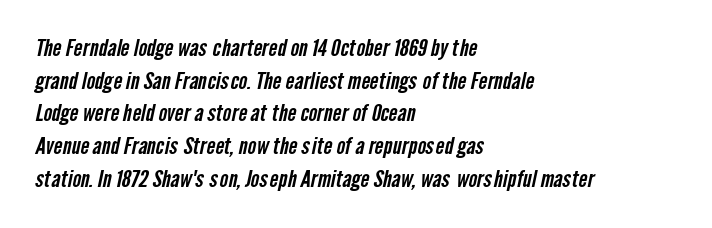
Q: Is the text underlined? A: No.
Q: How is the paragraph aligned? A: Left-aligned.
Q: Is the spacing between letters normal or unusually wide? A: Normal.
Q: Is the spacing between lines tight, normal or loose? A: Normal.
